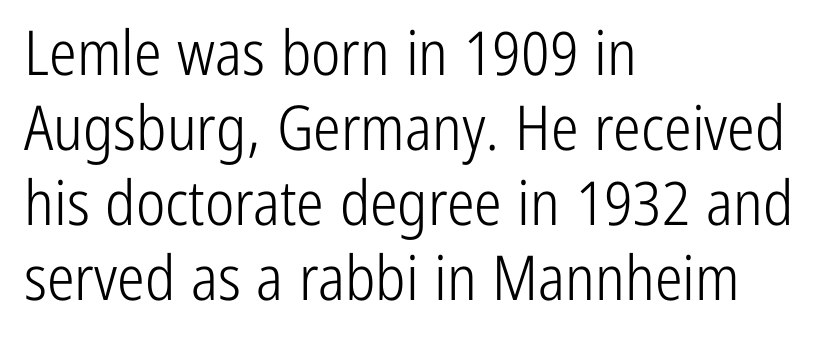
{"serif": "no", "italic": "no", "bold": "no", "weight": "light", "width": "condensed", "stroke_contrast": "low", "x_height": "medium", "monospaced": "no", "underline": "no", "align": "left", "line_spacing_ratio": 1.21, "letter_spacing": "normal", "letter_spacing_em": 0.0, "glyph_px": 62}
